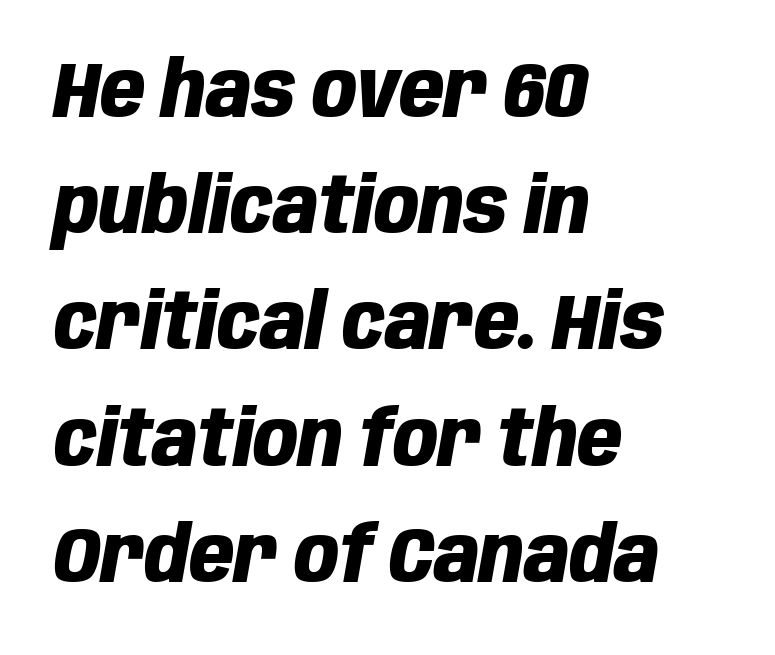
Regular leading. All the whitespace from short lines collects on the right. Strokes here are thick enough to call this a true bold. Is the letter spacing exaggerated? No — it looks like the ordinary default. The face used here is proportionally spaced, like ordinary book or web type.
